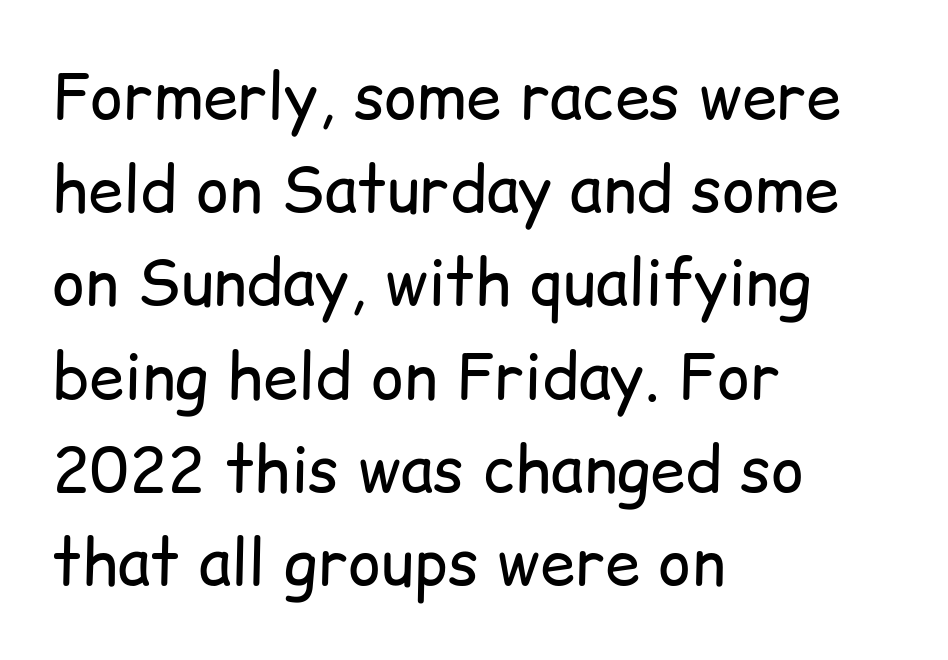
Q: Is the text bold? A: No.
Q: Is the text italic (slanted)? A: No, it is upright.
Q: Is the typeface a serif or a sans-serif typeface? A: Sans-serif.
Q: Is the text underlined? A: No.
Q: How is the paragraph aligned? A: Left-aligned.
Q: Is the spacing between letters normal or unusually wide? A: Normal.
Q: Is the spacing between lines tight, normal or loose? A: Normal.
Q: Width (condensed, normal, or wide)? A: Normal.
Q: Stroke contrast? A: Low.
Q: x-height? A: Medium.
Q: Monospaced? A: No.
